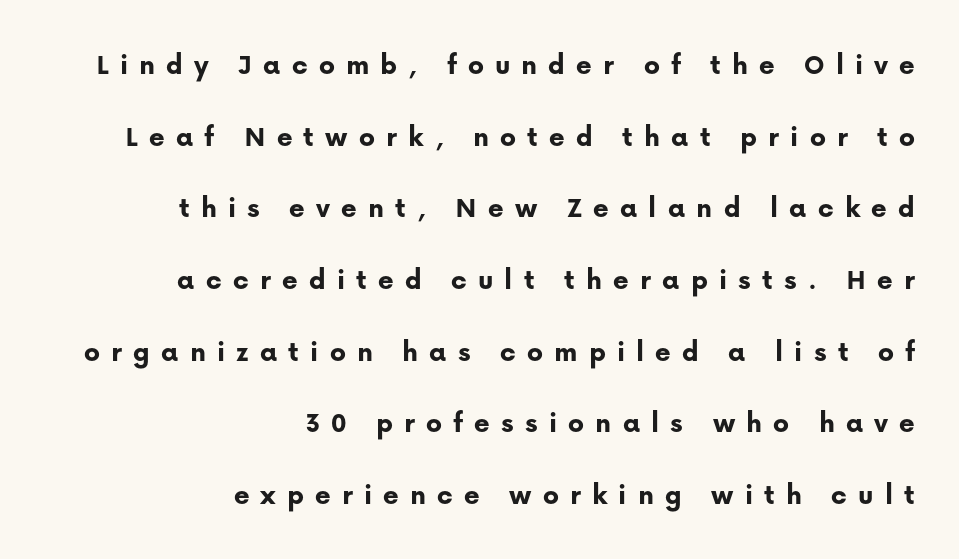
The image shows 30 px bold sans-serif type, upright; set right-aligned, loose line spacing (2.39x), unusually wide letter spacing (+0.37 em), not underlined; low stroke contrast and a medium x-height.
